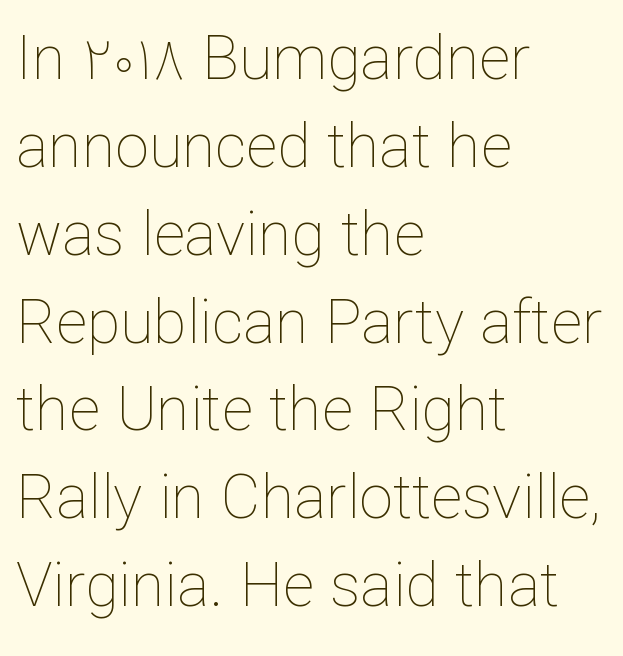
The image shows 61 px thin type, upright; set left-aligned, normal line spacing (1.44x), normal letter spacing, not underlined; low stroke contrast and a medium x-height.
